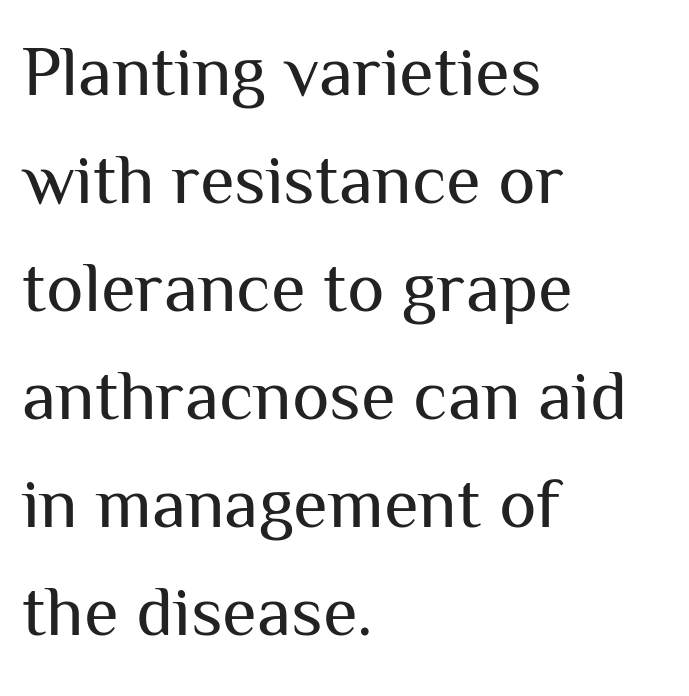
Does the copy run flush right? No — it runs flush left. Typographically, this falls in the sans-serif category. What's the leading like? Ordinary, nothing unusual. A light-to-regular cut is what we see here. A typesetter would mark this as roman, not italic.
